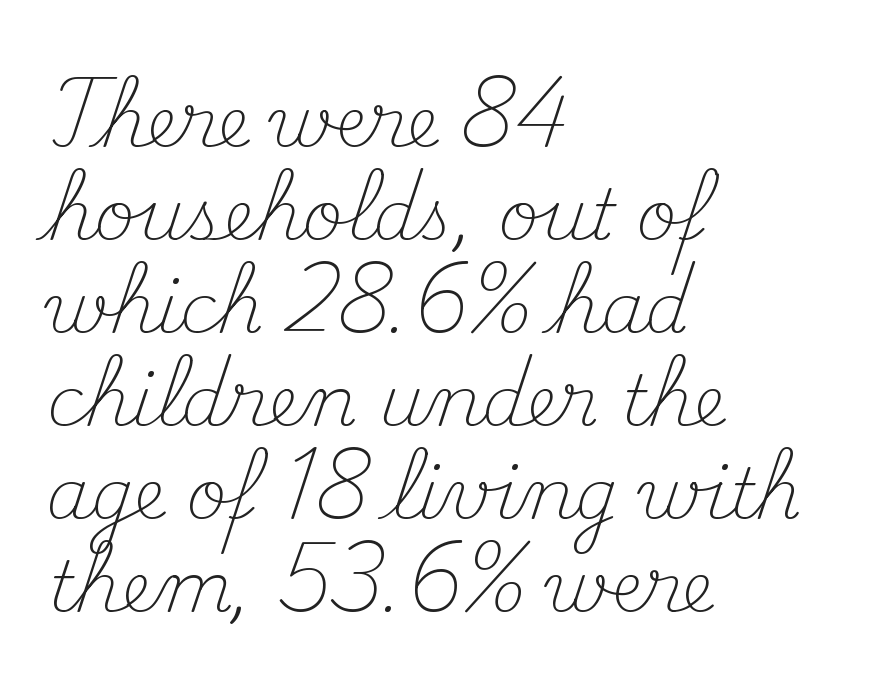
The image shows 70 px light serif type; set left-aligned, normal line spacing (1.33x), normal letter spacing, not underlined; medium stroke contrast and a small x-height.
